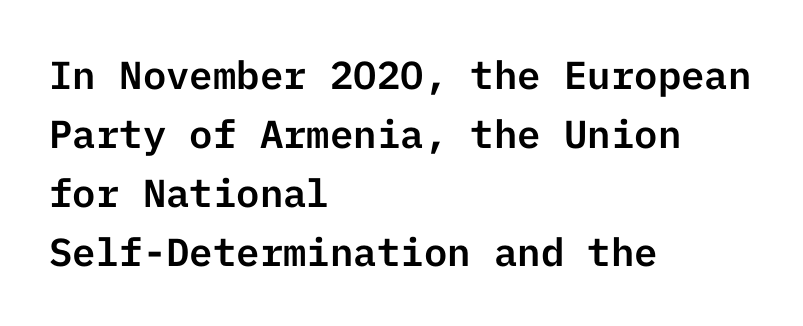
Q: Is the text italic (slanted)? A: No, it is upright.
Q: Is the typeface a serif or a sans-serif typeface? A: Sans-serif.
Q: Is the text underlined? A: No.
Q: How is the paragraph aligned? A: Left-aligned.
Q: Is the spacing between letters normal or unusually wide? A: Normal.
Q: Is the spacing between lines tight, normal or loose? A: Normal.
Q: Width (condensed, normal, or wide)? A: Normal.
Q: Stroke contrast? A: Low.
Q: x-height? A: Medium.
